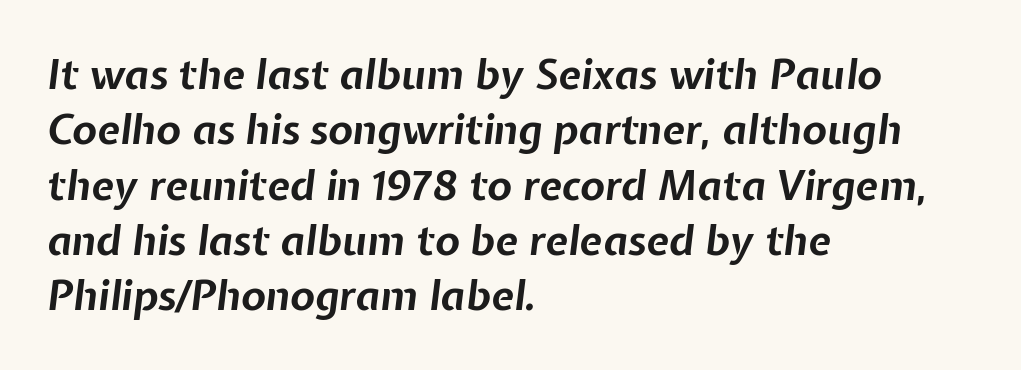
{"italic": "yes", "lean": "right", "slant_degrees": 7, "bold": "yes", "weight": "bold", "width": "normal", "stroke_contrast": "low", "x_height": "medium", "monospaced": "no", "underline": "no", "align": "left", "line_spacing": "normal", "line_spacing_ratio": 1.35, "letter_spacing": "normal", "letter_spacing_em": 0.0, "glyph_px": 41}
